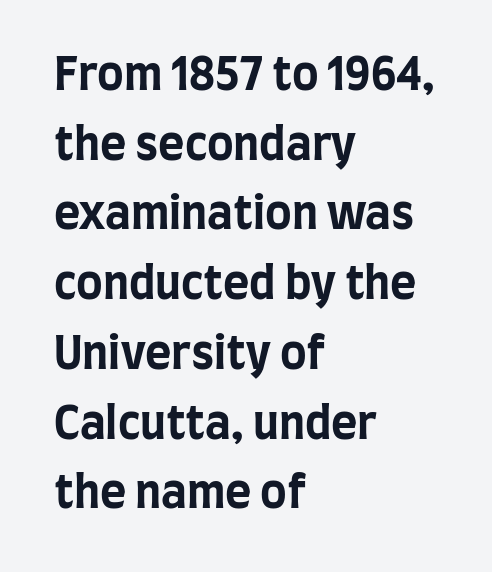
The image shows 45 px bold, condensed sans-serif type, upright; set left-aligned, normal line spacing (1.55x), normal letter spacing, not underlined; low stroke contrast and a large x-height.
